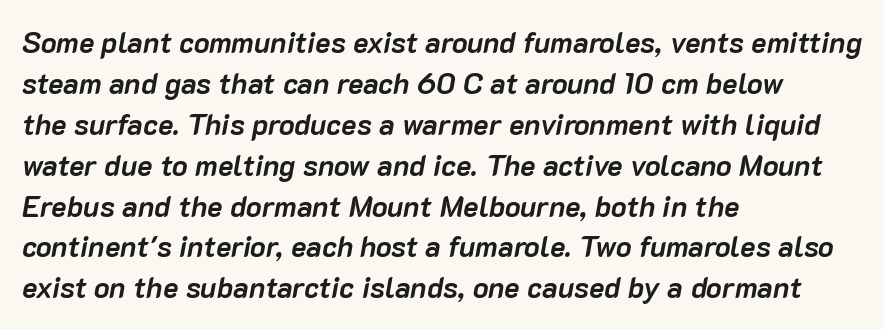
{"italic": "yes", "lean": "right", "slant_degrees": 10, "bold": "yes", "weight": "semibold", "width": "normal", "stroke_contrast": "low", "x_height": "medium", "monospaced": "no", "underline": "no", "align": "left", "line_spacing": "normal", "line_spacing_ratio": 1.41, "letter_spacing": "normal", "letter_spacing_em": 0.0, "glyph_px": 29}
